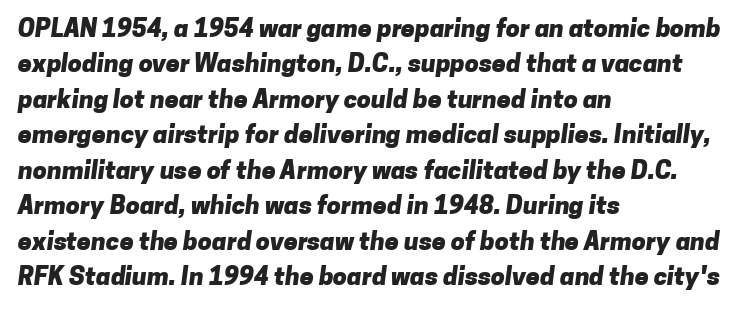
The image shows 25 px bold type; set left-aligned, normal line spacing (1.42x), normal letter spacing, not underlined.
